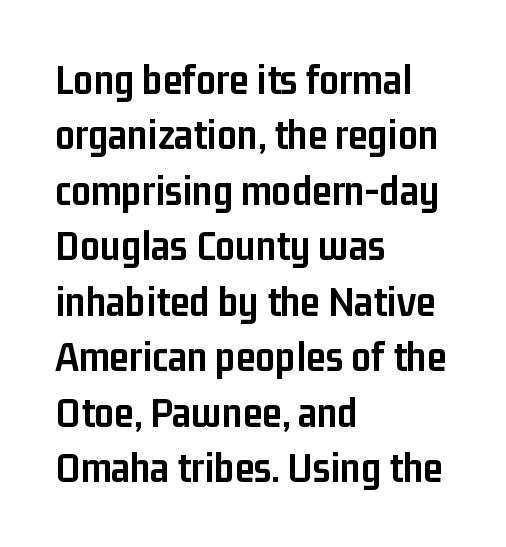
Q: Is the text bold? A: Yes.
Q: Is the text italic (slanted)? A: No, it is upright.
Q: Is the typeface a serif or a sans-serif typeface? A: Sans-serif.
Q: Is the text underlined? A: No.
Q: How is the paragraph aligned? A: Left-aligned.
Q: Is the spacing between letters normal or unusually wide? A: Normal.
Q: Is the spacing between lines tight, normal or loose? A: Normal.
Q: Width (condensed, normal, or wide)? A: Condensed.
Q: Stroke contrast? A: Low.
Q: x-height? A: Medium.
Q: Monospaced? A: No.
